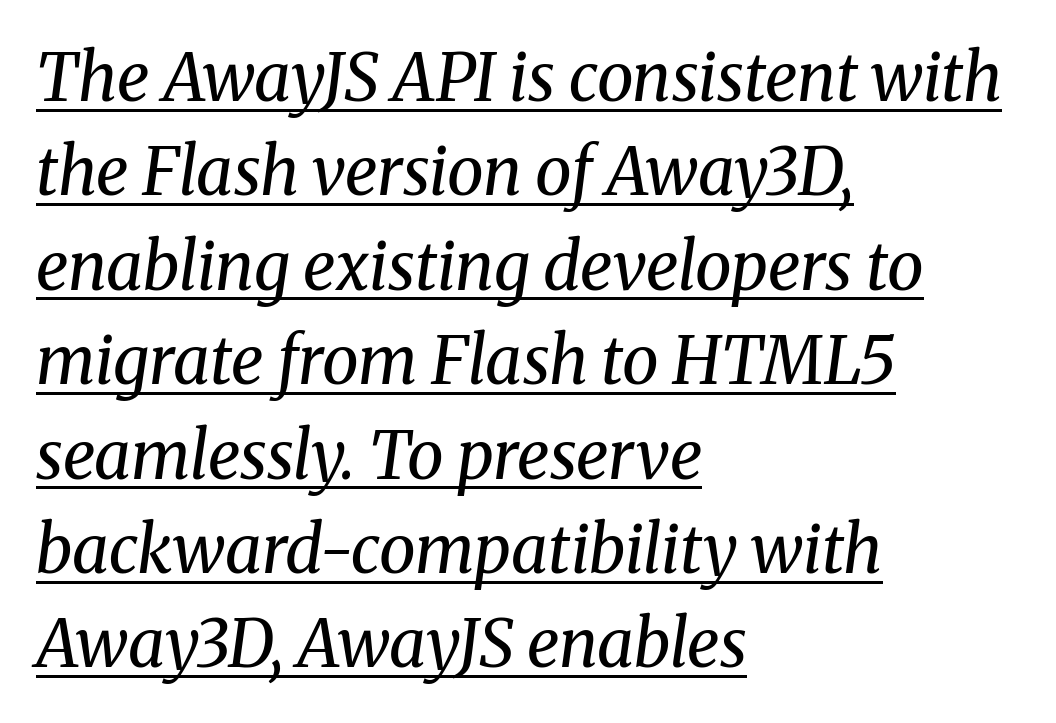
The image shows 66 px regular-weight serif type, italic (leaning right); set left-aligned, normal line spacing (1.43x), normal letter spacing, underlined; medium stroke contrast and a medium x-height.
